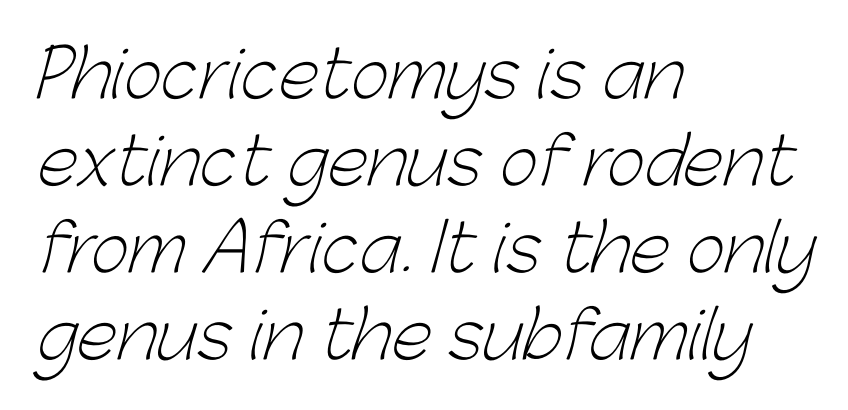
The image shows 66 px light sans-serif type; set left-aligned, normal line spacing (1.32x), normal letter spacing, not underlined; low stroke contrast and a medium x-height.
